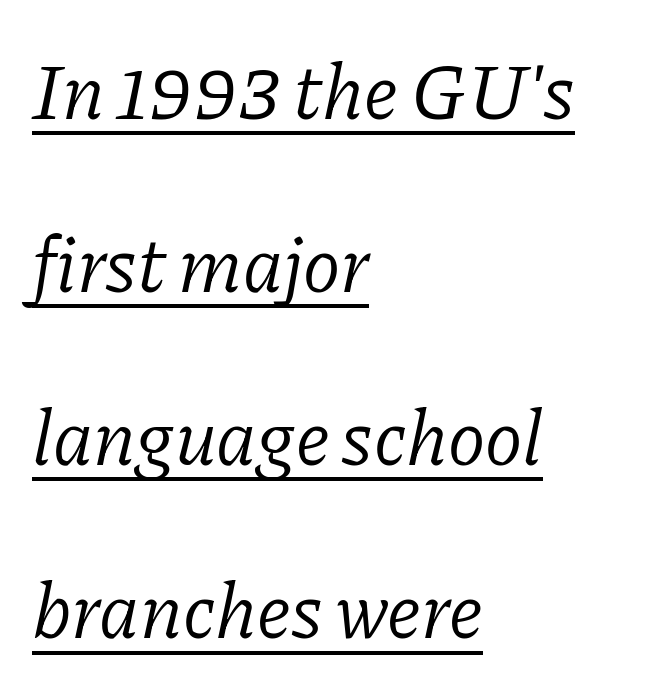
Q: Is the text bold? A: No.
Q: Is the text italic (slanted)? A: Yes, it leans right by about 11 degrees.
Q: Is the typeface a serif or a sans-serif typeface? A: Serif.
Q: Is the text underlined? A: Yes.
Q: How is the paragraph aligned? A: Left-aligned.
Q: Is the spacing between letters normal or unusually wide? A: Normal.
Q: Is the spacing between lines tight, normal or loose? A: Loose.
Q: Width (condensed, normal, or wide)? A: Normal.
Q: Stroke contrast? A: Low.
Q: x-height? A: Medium.
Q: Monospaced? A: No.
